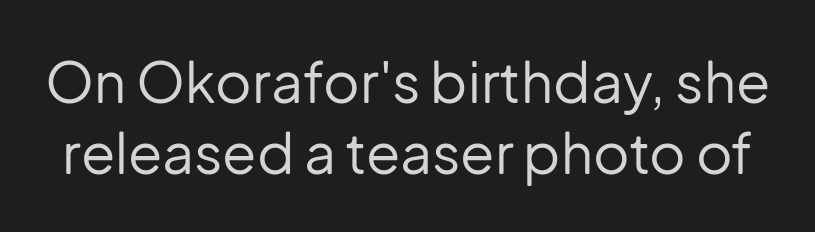
Q: Is the text bold? A: No.
Q: Is the text italic (slanted)? A: No, it is upright.
Q: Is the typeface a serif or a sans-serif typeface? A: Sans-serif.
Q: Is the text underlined? A: No.
Q: Is the spacing between letters normal or unusually wide? A: Normal.
Q: Is the spacing between lines tight, normal or loose? A: Normal.
Q: Width (condensed, normal, or wide)? A: Normal.
Q: Stroke contrast? A: Low.
Q: x-height? A: Medium.
Q: Monospaced? A: No.
